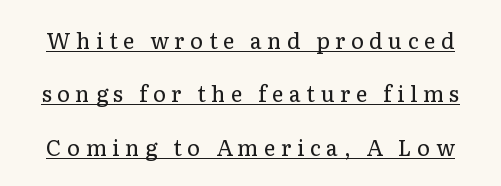
The image shows 22 px text type, upright; set loose line spacing (2.43x), unusually wide letter spacing (+0.25 em), underlined.
